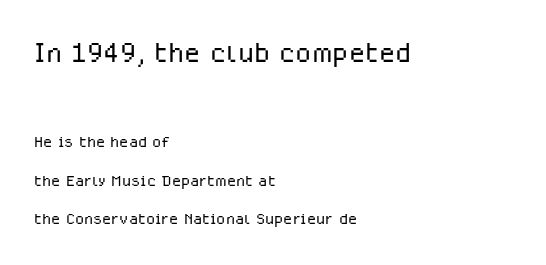
{"serif": "no", "italic": "no", "bold": "no", "weight": "light", "width": "normal", "stroke_contrast": "low", "x_height": "medium", "monospaced": "no", "underline": "no", "align": "left", "line_spacing_ratio": 1.83, "letter_spacing": "normal", "letter_spacing_em": 0.0, "larger_block": "first", "size_ratio": 1.76, "glyph_px": 37}
